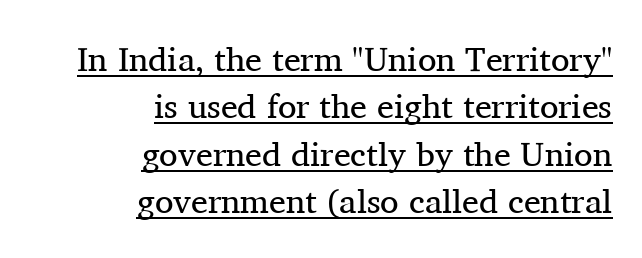
No chunkiness to these letters — they're not bold. These lines are rendered in a variable-pitch font. The space between consecutive lines is moderate. Every row of glyphs terminates at an identical x-position on the right. The designer went with a serif here, giving each stem small feet. The letters stand upright; this is a roman face.
